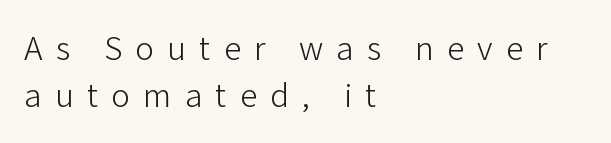
The image shows 35 px light sans-serif type, upright; set left-aligned, normal line spacing (1.35x), unusually wide letter spacing (+0.38 em), not underlined; low stroke contrast and a medium x-height.
